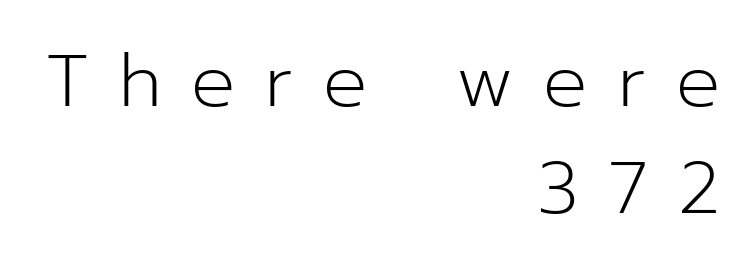
Q: Is the text bold? A: No.
Q: Is the text italic (slanted)? A: No, it is upright.
Q: Is the typeface a serif or a sans-serif typeface? A: Sans-serif.
Q: Is the text underlined? A: No.
Q: How is the paragraph aligned? A: Right-aligned.
Q: Is the spacing between letters normal or unusually wide? A: Unusually wide.
Q: Is the spacing between lines tight, normal or loose? A: Normal.
Q: Width (condensed, normal, or wide)? A: Normal.
Q: Stroke contrast? A: Low.
Q: x-height? A: Medium.
Q: Monospaced? A: No.
